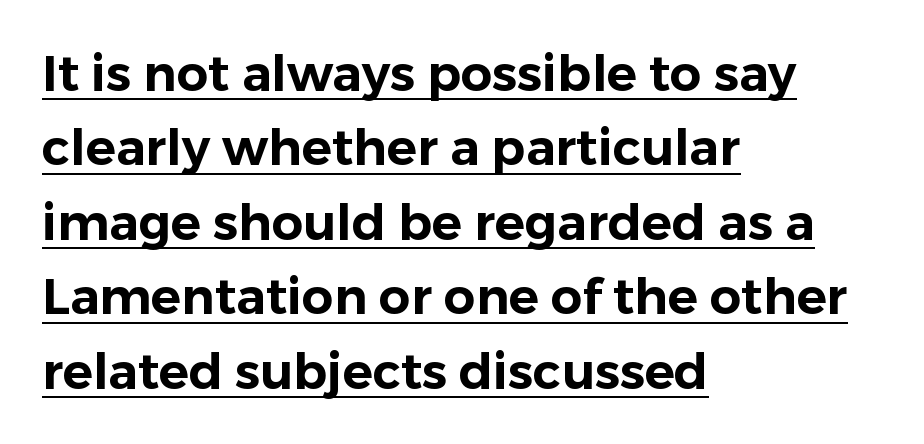
Tracking value appears to be zero — textbook default spacing. Nope, not italic — everything's standing straight. Proportional: the letters do not fall into vertical columns. The lettering is marked with a stroke running underneath it. Examine the stroke ends and you'll find no serifs. The setting favours the left margin, as ordinary paragraphs usually do.
